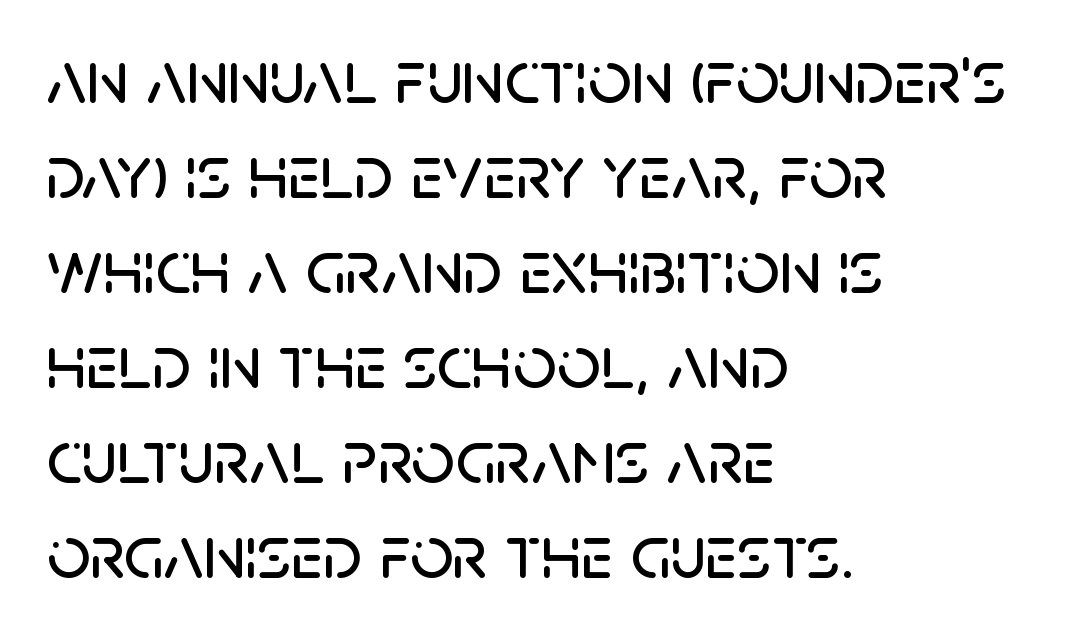
The image shows 76 px sans-serif type, upright; set left-aligned, normal line spacing (1.25x), normal letter spacing, not underlined; low stroke contrast and a large x-height.
